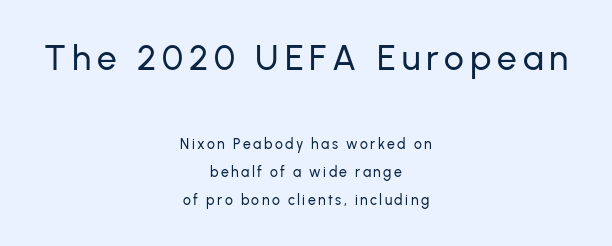
{"serif": "no", "italic": "no", "width": "normal", "stroke_contrast": "low", "x_height": "medium", "monospaced": "no", "underline": "no", "align": "center", "line_spacing": "loose", "line_spacing_ratio": 2.02, "larger_block": "first", "size_ratio": 2.5, "glyph_px": 35}
